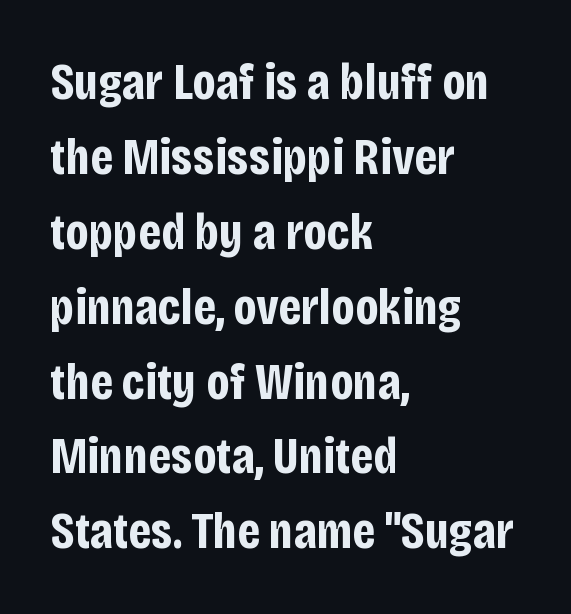
Q: Is the text bold? A: Yes.
Q: Is the text italic (slanted)? A: No, it is upright.
Q: Is the typeface a serif or a sans-serif typeface? A: Sans-serif.
Q: Is the text underlined? A: No.
Q: How is the paragraph aligned? A: Left-aligned.
Q: Is the spacing between letters normal or unusually wide? A: Normal.
Q: Is the spacing between lines tight, normal or loose? A: Normal.
Q: Width (condensed, normal, or wide)? A: Condensed.
Q: Stroke contrast? A: Low.
Q: x-height? A: Large.
Q: Monospaced? A: No.
